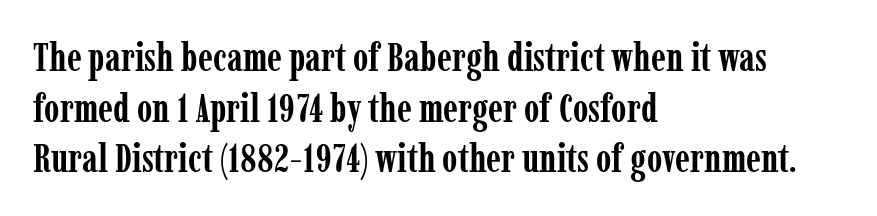
{"serif": "yes", "italic": "no", "bold": "yes", "weight": "semibold", "width": "condensed", "stroke_contrast": "low", "x_height": "medium", "monospaced": "no", "underline": "no", "align": "left", "line_spacing": "normal", "line_spacing_ratio": 1.3, "letter_spacing": "normal", "letter_spacing_em": 0.0, "glyph_px": 39}
